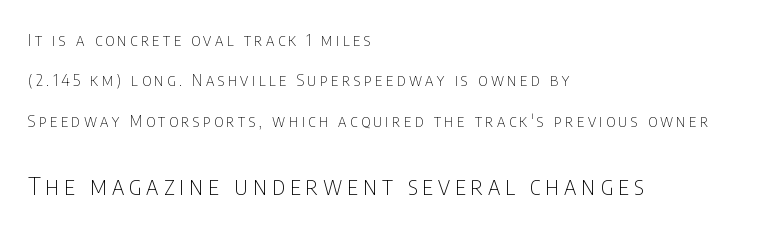
The image shows 25 px text type, upright; set left-aligned, loose line spacing (2.37x), unusually wide letter spacing (+0.2 em), not underlined; the second (bottom) block is 1.47x larger.
